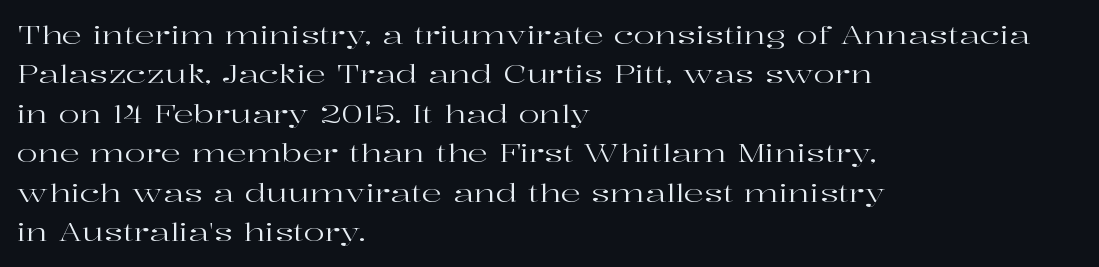
This block has exactly the height ordinary leading produces. Heft: none added — not bold. The face used here is rendered with its standard letterfit. Horizontally, the lines are justified to the leading edge only.
